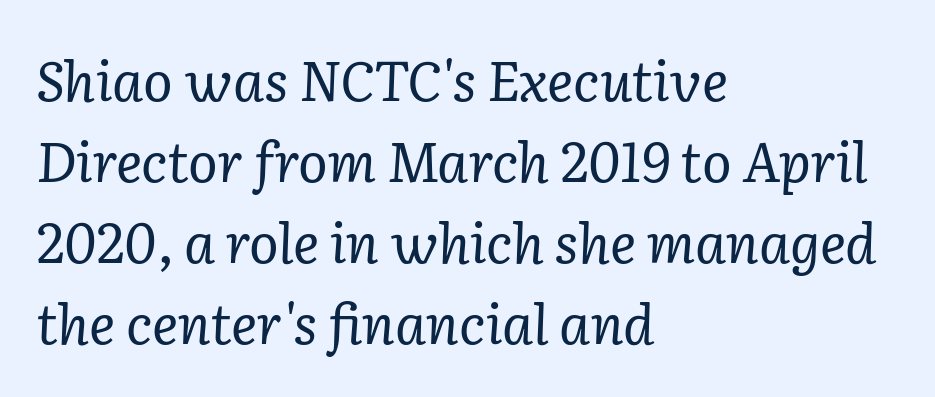
The image shows 55 px regular-weight serif type, italic (leaning right); set left-aligned, normal line spacing (1.47x), normal letter spacing, not underlined; low stroke contrast and a medium x-height.
